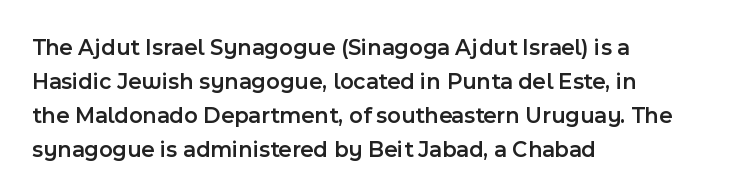
Q: Is the text bold? A: Semi-bold.
Q: Is the text italic (slanted)? A: No, it is upright.
Q: Is the text underlined? A: No.
Q: How is the paragraph aligned? A: Left-aligned.
Q: Is the spacing between letters normal or unusually wide? A: Normal.
Q: Is the spacing between lines tight, normal or loose? A: Normal.
